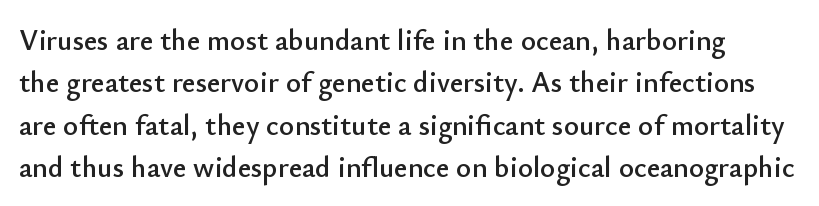
The image shows 29 px sans-serif type, upright; set normal line spacing (1.46x), normal letter spacing, not underlined; low stroke contrast and a small x-height.
